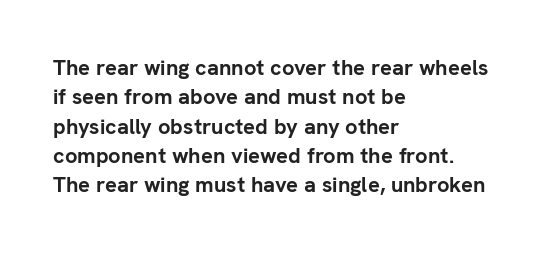
Every character sits straight up, as roman type does. Visually the block forms a straight wall on the left and a jagged coastline on the right. I'd describe the lettering as bold — thick and assertive. Unmarked baselines from the first word to the last.
